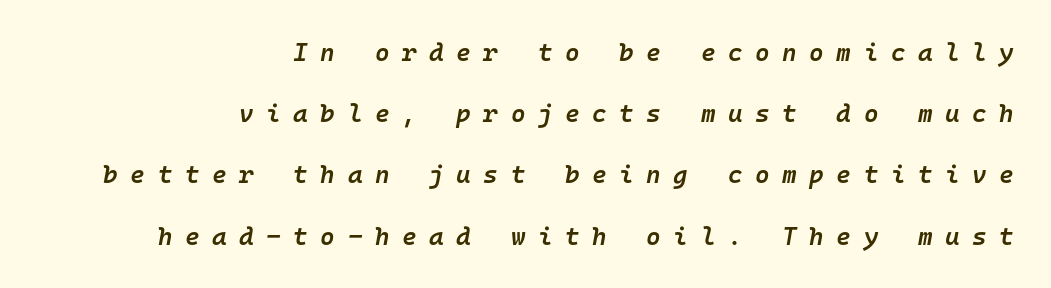
{"italic": "yes", "lean": "right", "slant_degrees": 10, "bold": "semi", "underline": "no", "align": "right", "line_spacing": "loose", "line_spacing_ratio": 2.45, "letter_spacing": "wide", "letter_spacing_em": 0.5, "glyph_px": 25}
